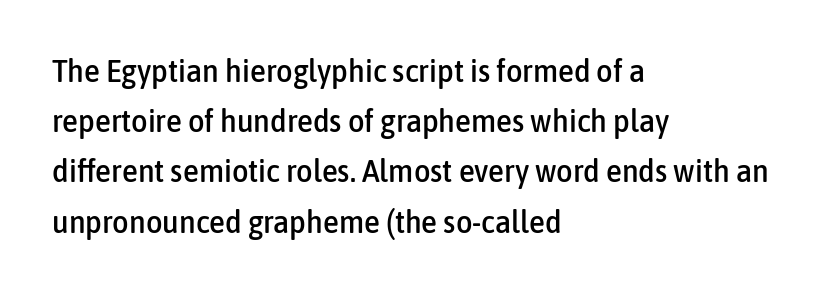
{"serif": "no", "italic": "no", "width": "condensed", "stroke_contrast": "low", "x_height": "medium", "monospaced": "no", "underline": "no", "align": "left", "line_spacing": "normal", "line_spacing_ratio": 1.57, "letter_spacing": "normal", "letter_spacing_em": 0.0, "glyph_px": 32}
